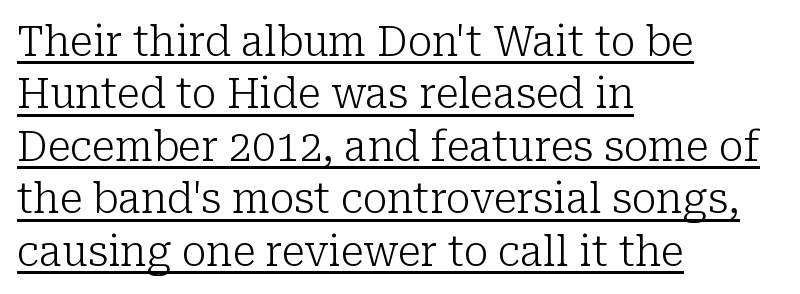
The image shows 42 px light serif type, upright; set left-aligned, normal line spacing (1.25x), normal letter spacing, underlined; low stroke contrast and a medium x-height.
